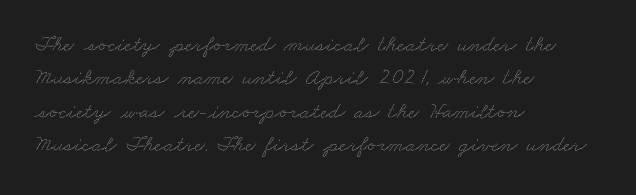
{"underline": "no", "align": "left", "line_spacing": "normal", "line_spacing_ratio": 1.45, "letter_spacing": "normal", "letter_spacing_em": 0.0, "glyph_px": 23}
